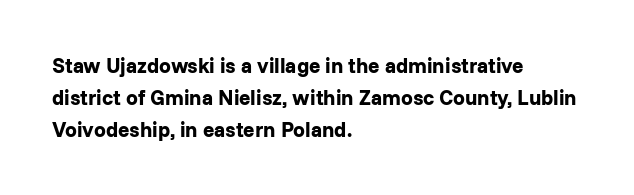
The type sits square on the baseline with zero lean. Summary of weight: heavy, a full bold. Interline gaps are of average width in this sample. The type is set solid horizontally, with unmodified tracking. Underline: absent.
